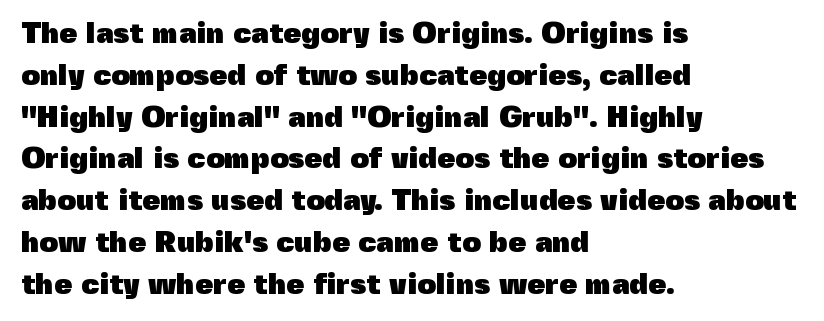
Q: Is the text bold? A: Yes.
Q: Is the text italic (slanted)? A: No, it is upright.
Q: Is the typeface a serif or a sans-serif typeface? A: Sans-serif.
Q: Is the text underlined? A: No.
Q: How is the paragraph aligned? A: Left-aligned.
Q: Is the spacing between letters normal or unusually wide? A: Normal.
Q: Is the spacing between lines tight, normal or loose? A: Normal.
Q: Width (condensed, normal, or wide)? A: Normal.
Q: x-height? A: Medium.
Q: Monospaced? A: No.
